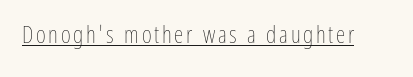
Q: Is the text bold? A: No.
Q: Is the text italic (slanted)? A: No, it is upright.
Q: Is the text underlined? A: Yes.
